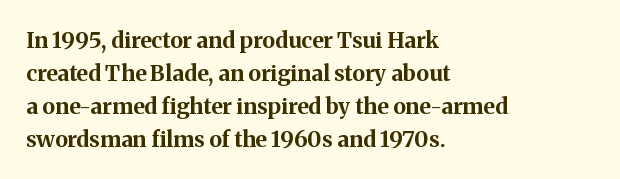
{"italic": "no", "bold": "yes", "underline": "no", "align": "left", "line_spacing": "normal", "line_spacing_ratio": 1.5, "letter_spacing": "normal", "letter_spacing_em": 0.0, "glyph_px": 22}
